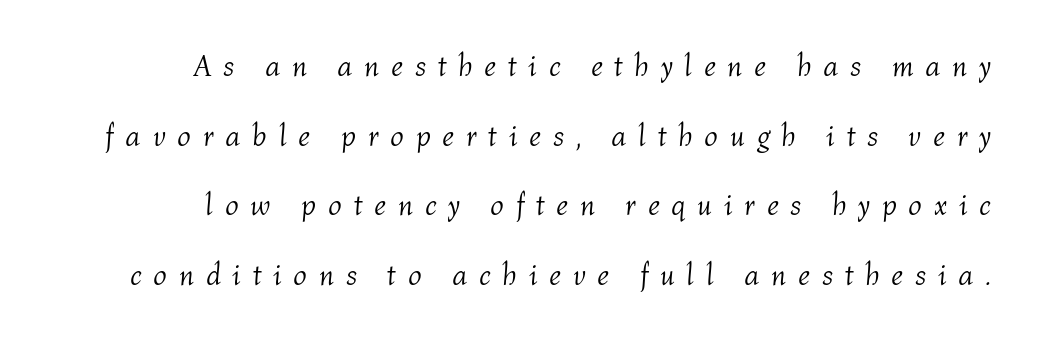
Q: Is the text bold? A: No.
Q: Is the text italic (slanted)? A: Yes, it leans right by about 4 degrees.
Q: Is the text underlined? A: No.
Q: How is the paragraph aligned? A: Right-aligned.
Q: Is the spacing between letters normal or unusually wide? A: Unusually wide.
Q: Is the spacing between lines tight, normal or loose? A: Loose.
Q: Width (condensed, normal, or wide)? A: Normal.
Q: Stroke contrast? A: Medium.
Q: x-height? A: Medium.
Q: Monospaced? A: No.
